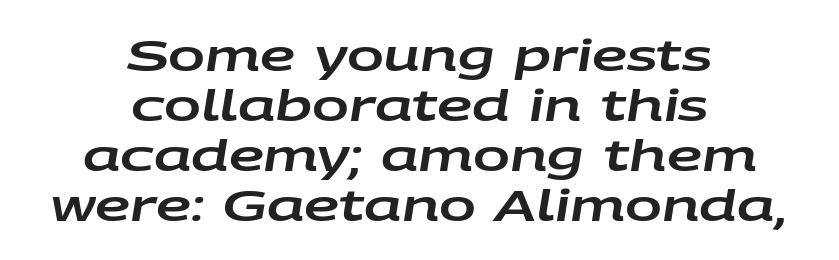
The image shows 44 px wide type, italic (leaning right); set centered, tight line spacing (1.14x), normal letter spacing, not underlined; low stroke contrast and a large x-height.
